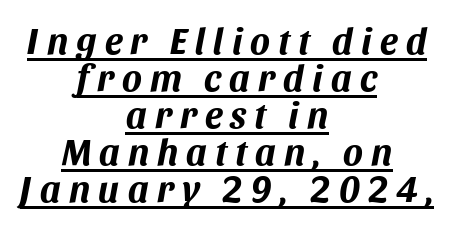
Characters are canted at an angle relative to the baseline's perpendicular. The passage is arranged like a title page — every line centered. Caption: lettering with a line underneath. Its strokes are broad and dark, the hallmark of bold type. What's the leading like? Squeezed, with rows nearly overlapping. Is this a fixed-width face? No — the glyphs have proportional, varying widths.
